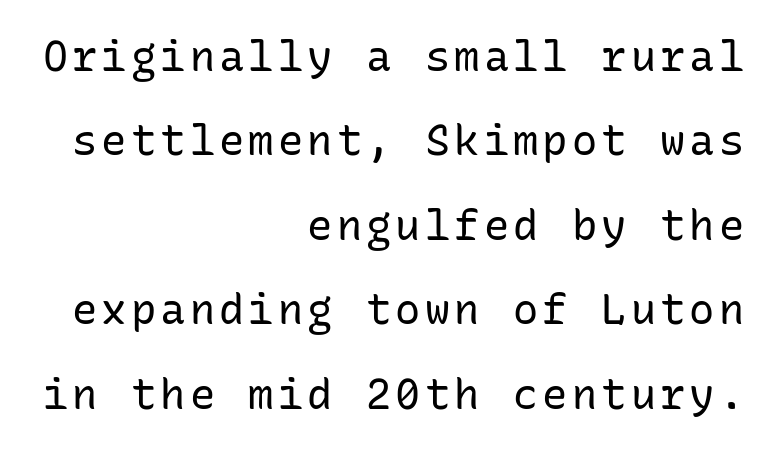
{"serif": "no", "italic": "no", "bold": "no", "weight": "regular", "width": "normal", "stroke_contrast": "low", "x_height": "medium", "monospaced": "yes", "underline": "no", "align": "right", "line_spacing": "loose", "line_spacing_ratio": 2.01, "glyph_px": 42}
